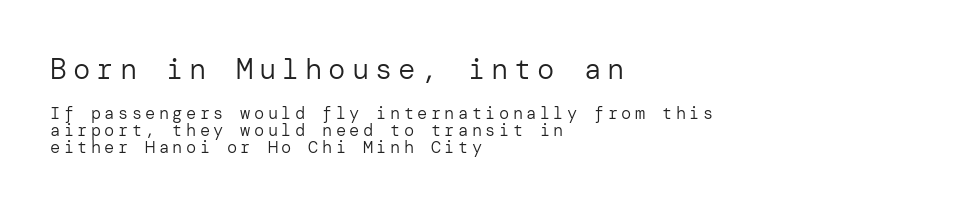
Weight class: somewhere from thin through regular. Whoever set this made the first block the dominant, larger element. Stroke terminals: plain, sans-serif. Tracking value appears strongly positive — letters spread wide.
